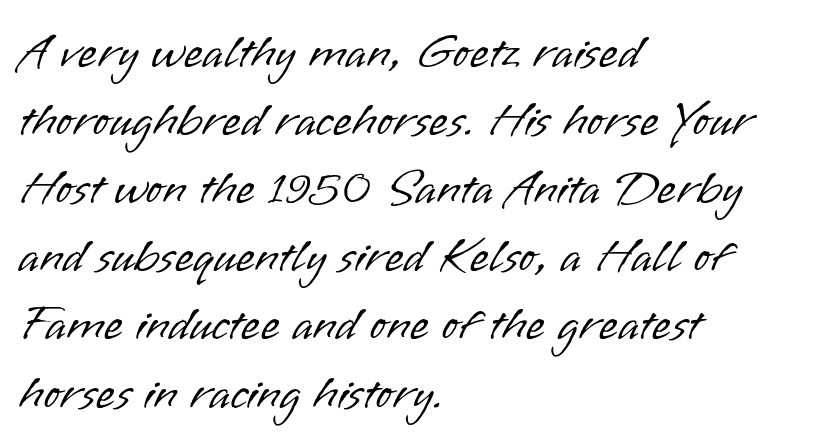
{"serif": "no", "bold": "no", "weight": "light", "width": "normal", "stroke_contrast": "low", "x_height": "small", "monospaced": "no", "underline": "no", "align": "left", "line_spacing": "normal", "line_spacing_ratio": 1.39, "letter_spacing": "normal", "letter_spacing_em": 0.0, "glyph_px": 49}
